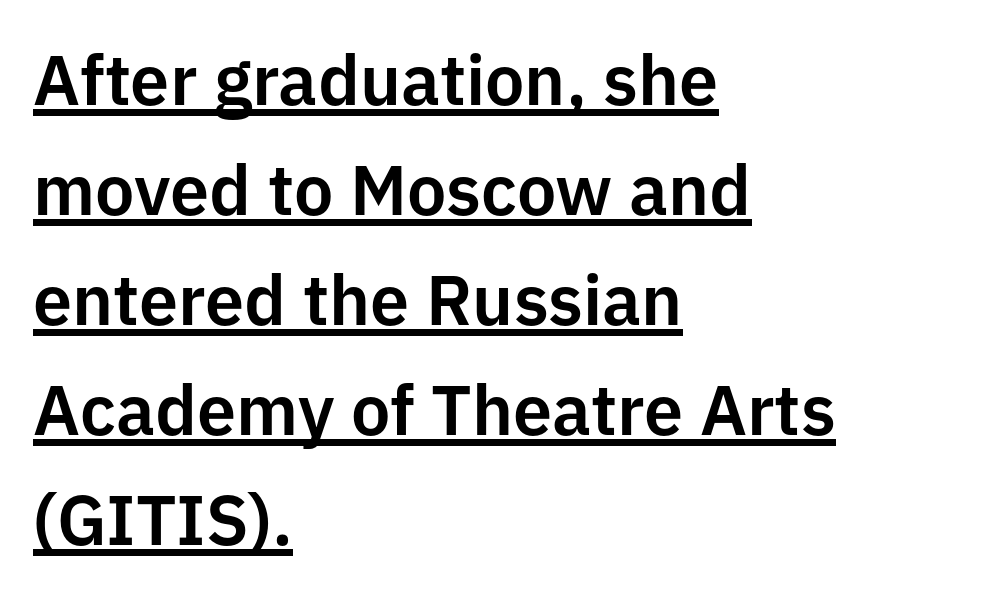
Q: Is the text italic (slanted)? A: No, it is upright.
Q: Is the typeface a serif or a sans-serif typeface? A: Sans-serif.
Q: Is the text underlined? A: Yes.
Q: How is the paragraph aligned? A: Left-aligned.
Q: Is the spacing between letters normal or unusually wide? A: Normal.
Q: Is the spacing between lines tight, normal or loose? A: Normal.
Q: Width (condensed, normal, or wide)? A: Normal.
Q: Stroke contrast? A: Low.
Q: x-height? A: Medium.
Q: Monospaced? A: No.
